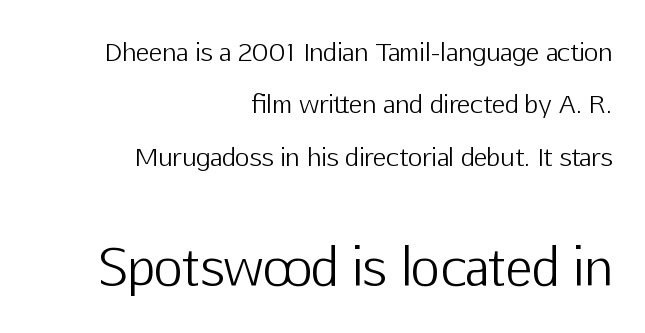
Q: Is the text bold? A: No.
Q: Is the text italic (slanted)? A: No, it is upright.
Q: Is the typeface a serif or a sans-serif typeface? A: Sans-serif.
Q: Is the text underlined? A: No.
Q: How is the paragraph aligned? A: Right-aligned.
Q: Is the spacing between letters normal or unusually wide? A: Normal.
Q: Is the spacing between lines tight, normal or loose? A: Loose.
Q: Which block of text is set in a larger size, the first (top) or the second (bottom)? A: The second (bottom) one.
Q: Width (condensed, normal, or wide)? A: Normal.
Q: Stroke contrast? A: Low.
Q: x-height? A: Medium.
Q: Monospaced? A: No.
